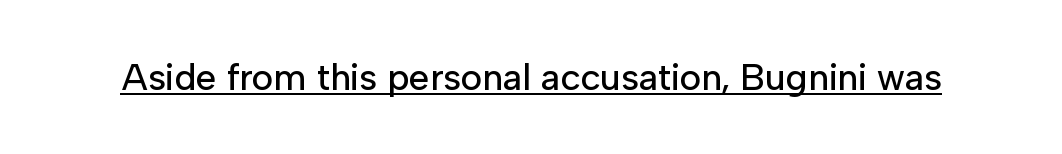
The image shows 37 px sans-serif type, upright; set normal letter spacing, underlined; low stroke contrast and a medium x-height.
